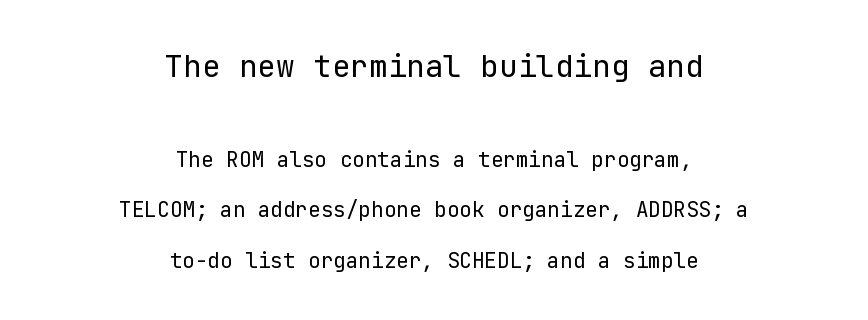
The image shows 31 px regular-weight sans-serif type, upright; set centered, loose line spacing (2.41x), normal letter spacing, not underlined; the first (top) block is 1.48x larger; low stroke contrast and a medium x-height.
